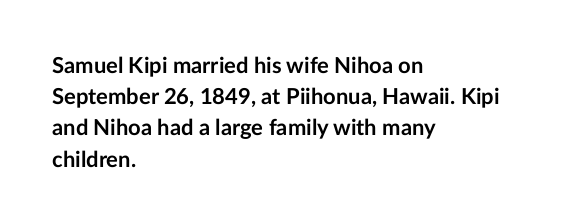
{"italic": "no", "bold": "yes", "underline": "no", "align": "left", "line_spacing": "normal", "line_spacing_ratio": 1.42, "letter_spacing": "normal", "letter_spacing_em": 0.0, "glyph_px": 22}
